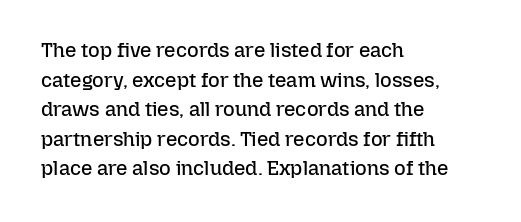
Compared with a typical body face, this is equally light or lighter still. The line texture is even and compact thanks to regular tracking. The space directly below the letters is spotless. Nope, not italic — everything's standing straight.
